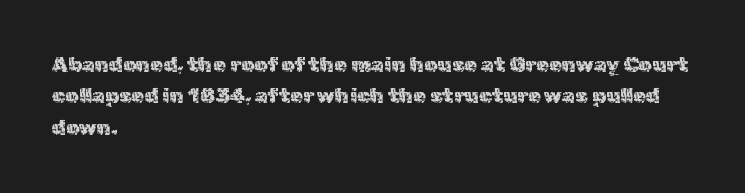
{"italic": "no", "bold": "no", "underline": "no", "align": "left", "line_spacing": "normal", "line_spacing_ratio": 1.49, "letter_spacing": "normal", "letter_spacing_em": 0.0, "glyph_px": 21}
